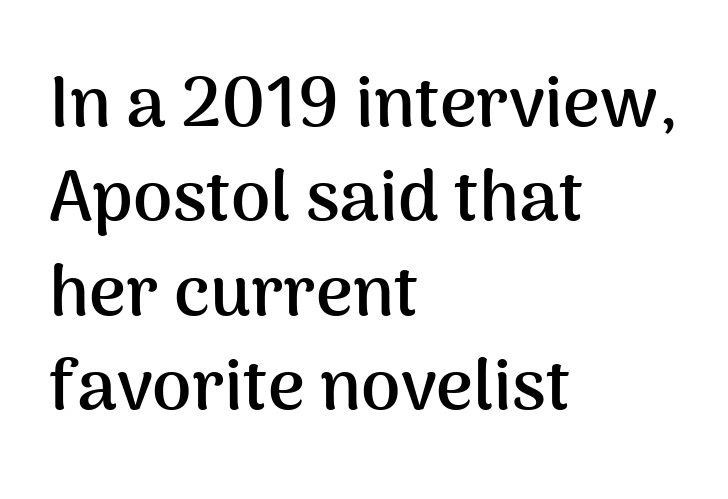
The image shows 71 px semibold sans-serif type, upright; set left-aligned, normal line spacing (1.33x), normal letter spacing, not underlined; medium stroke contrast and a medium x-height.
